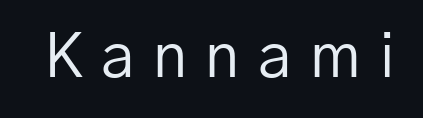
{"serif": "no", "italic": "no", "bold": "no", "weight": "regular", "width": "normal", "stroke_contrast": "low", "x_height": "medium", "monospaced": "no", "underline": "no", "letter_spacing": "wide", "letter_spacing_em": 0.3, "glyph_px": 61}
